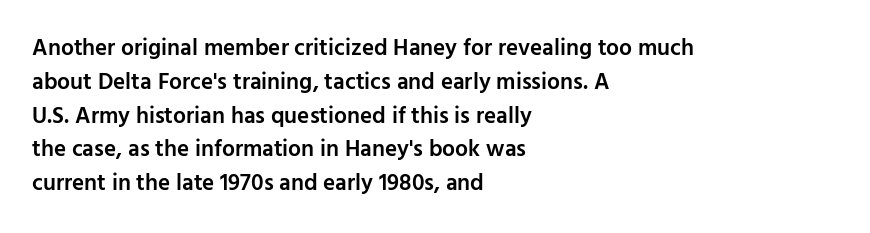
The image shows 23 px text type, upright; set left-aligned, normal line spacing (1.47x), normal letter spacing, not underlined.
